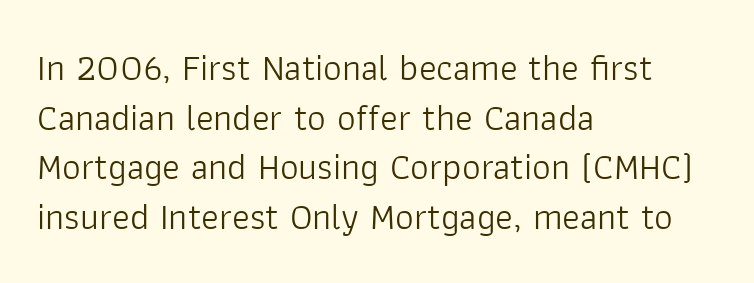
Q: Is the text bold? A: No.
Q: Is the text italic (slanted)? A: No, it is upright.
Q: Is the typeface a serif or a sans-serif typeface? A: Sans-serif.
Q: Is the text underlined? A: No.
Q: How is the paragraph aligned? A: Left-aligned.
Q: Is the spacing between letters normal or unusually wide? A: Normal.
Q: Is the spacing between lines tight, normal or loose? A: Normal.
Q: Width (condensed, normal, or wide)? A: Normal.
Q: Stroke contrast? A: Low.
Q: x-height? A: Medium.
Q: Monospaced? A: No.
